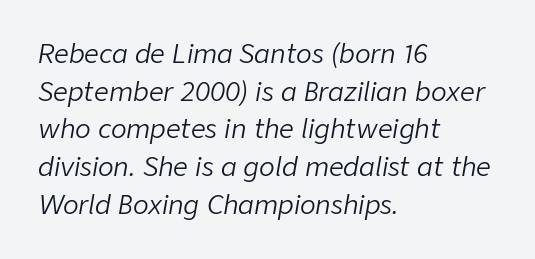
Q: Is the text bold? A: No.
Q: Is the text italic (slanted)? A: Yes, it leans right by about 9 degrees.
Q: Is the text underlined? A: No.
Q: How is the paragraph aligned? A: Left-aligned.
Q: Is the spacing between letters normal or unusually wide? A: Normal.
Q: Is the spacing between lines tight, normal or loose? A: Normal.
